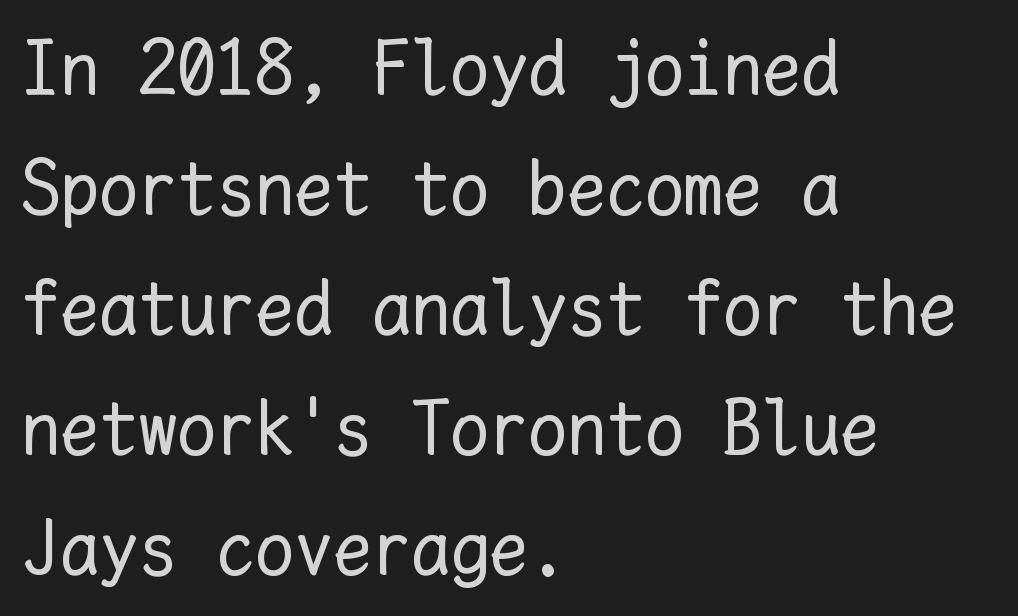
Q: Is the text bold? A: No.
Q: Is the text italic (slanted)? A: No, it is upright.
Q: Is the text underlined? A: No.
Q: How is the paragraph aligned? A: Left-aligned.
Q: Is the spacing between letters normal or unusually wide? A: Normal.
Q: Is the spacing between lines tight, normal or loose? A: Normal.
Q: Width (condensed, normal, or wide)? A: Normal.
Q: Stroke contrast? A: Low.
Q: x-height? A: Medium.
Q: Monospaced? A: Yes.
